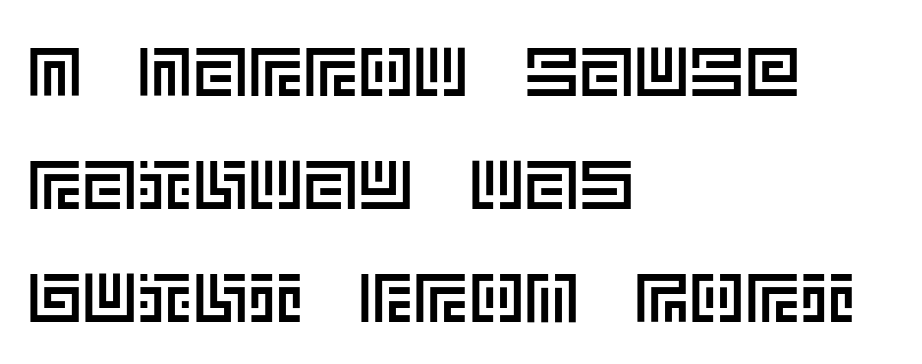
Unmarked baselines from the first word to the last. Italic: no, the glyphs are upright roman. The type is set solid horizontally, with unmodified tracking. Vertically, the passage feels balanced, rows spaced as you'd expect. Left-aligned paragraph, ragged on the right.
